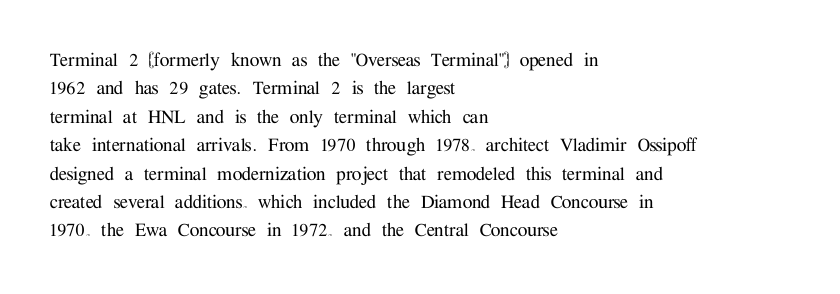
Q: Is the text italic (slanted)? A: No, it is upright.
Q: Is the text underlined? A: No.
Q: How is the paragraph aligned? A: Left-aligned.
Q: Is the spacing between letters normal or unusually wide? A: Normal.
Q: Is the spacing between lines tight, normal or loose? A: Normal.
